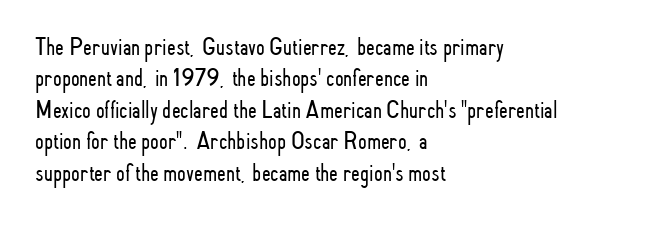
{"italic": "no", "bold": "no", "underline": "no", "align": "left", "line_spacing": "normal", "line_spacing_ratio": 1.26, "letter_spacing": "normal", "letter_spacing_em": 0.0, "glyph_px": 25}
